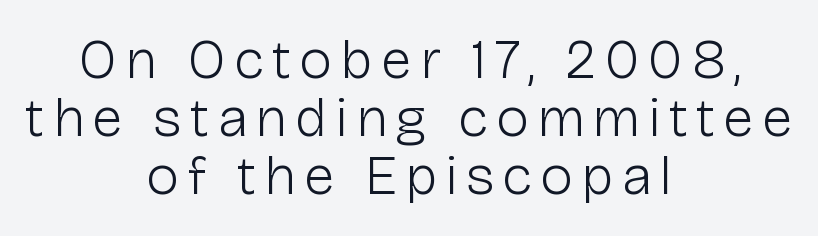
Check the space under the baseline: it is left empty. These lines are centered, leaving both edges ragged. Posture: vertical. Each letter keeps its own natural width here, so spacing adapts to shape.
